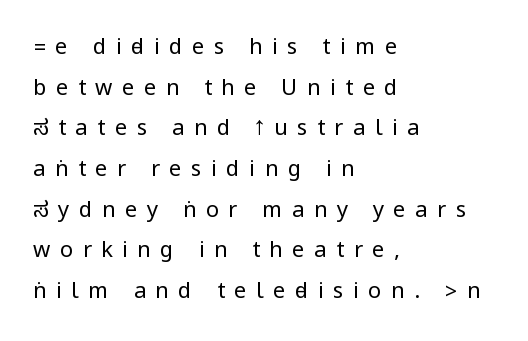
Q: Is the text bold? A: No.
Q: Is the text italic (slanted)? A: No, it is upright.
Q: Is the text underlined? A: No.
Q: How is the paragraph aligned? A: Left-aligned.
Q: Is the spacing between letters normal or unusually wide? A: Unusually wide.
